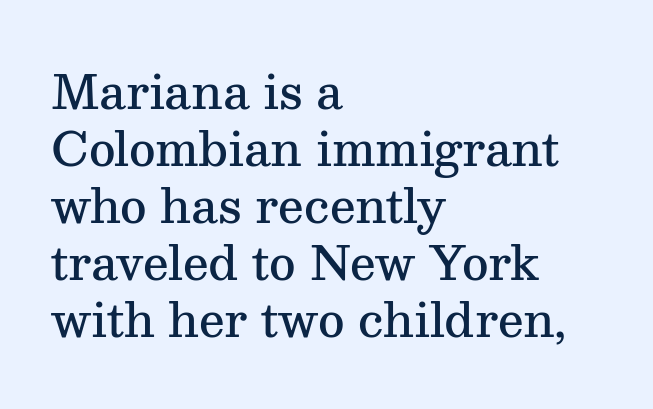
The font's upright variant was chosen for this text. The rag falls on the right side of this text block. Note the varied advance widths — an 'i' is clearly narrower than an 'm'. Plain, unruled lines of type. What stands out about the letter spacing? Nothing — it is the standard amount.
